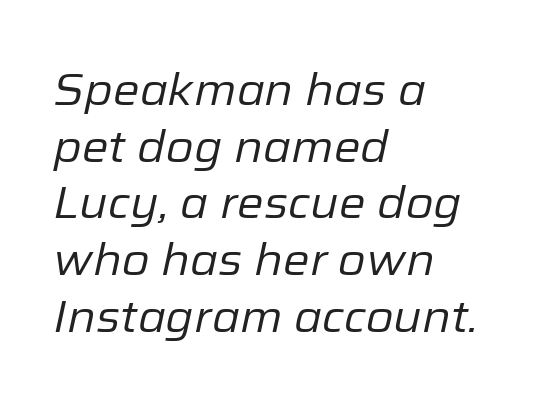
Q: Is the text bold? A: No.
Q: Is the text italic (slanted)? A: Yes, it leans right by about 12 degrees.
Q: Is the text underlined? A: No.
Q: How is the paragraph aligned? A: Left-aligned.
Q: Is the spacing between letters normal or unusually wide? A: Normal.
Q: Is the spacing between lines tight, normal or loose? A: Normal.
Q: Width (condensed, normal, or wide)? A: Normal.
Q: Stroke contrast? A: Low.
Q: x-height? A: Medium.
Q: Monospaced? A: No.
